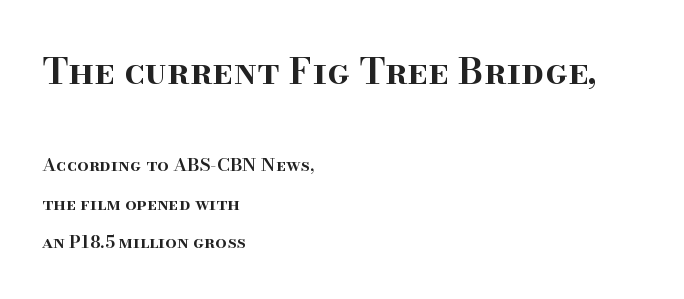
This sample uses an upright cut, with every glyph sitting square on the baseline. I'd call this a serif setting — the letters wear small feet. The characters look somewhat weighty, a semibold short of true bold. Successive baselines arrive slowly, with a big drop between each. This layout puts the oversized block above and the modest block below.
